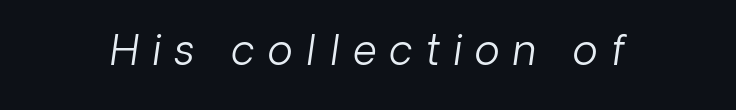
The image shows 41 px light sans-serif type; set unusually wide letter spacing (+0.33 em), not underlined; low stroke contrast and a medium x-height.
